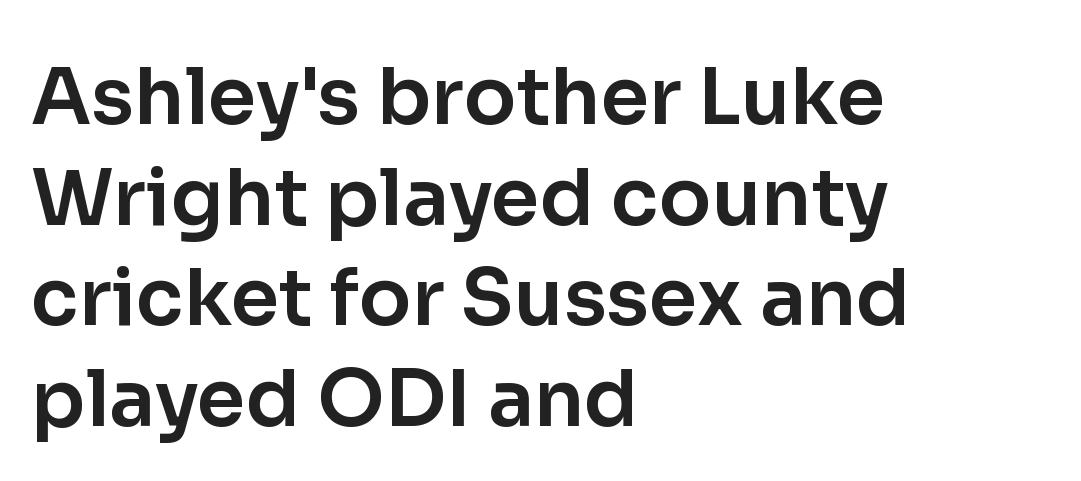
The rendering uses natural spacing where letterforms have individual widths. This sample is left-justified, so line endings fall wherever the words run out. The lines sit at an ordinary, default distance from one another. Default kerning and tracking; the words read as compact shapes. The font's upright variant was chosen for this text.
